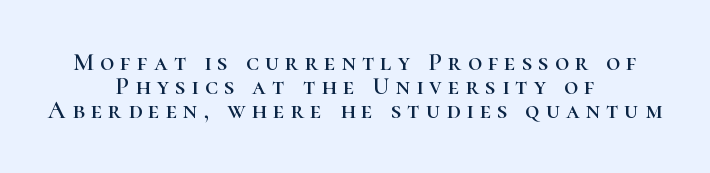
The image shows 25 px text type, upright; set centered, tight line spacing (0.97x), unusually wide letter spacing (+0.24 em), not underlined.
